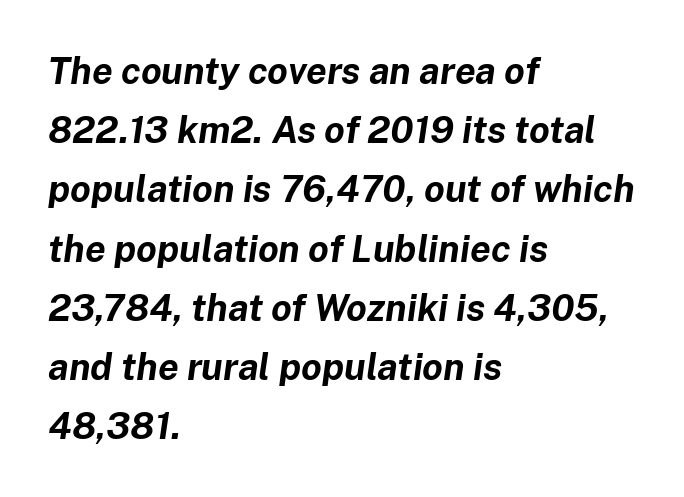
{"italic": "yes", "lean": "right", "slant_degrees": 8, "bold": "yes", "weight": "bold", "width": "normal", "stroke_contrast": "low", "x_height": "medium", "monospaced": "no", "underline": "no", "align": "left", "line_spacing": "normal", "line_spacing_ratio": 1.6, "letter_spacing": "normal", "letter_spacing_em": 0.0, "glyph_px": 37}
